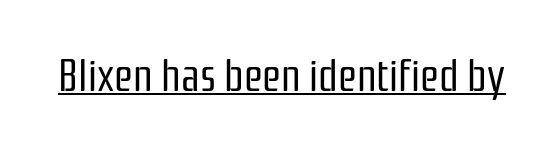
Character widths vary here, with narrow letters taking less room than wide ones. Characters remain perfectly vertical along every line. The passage shown is typeset with a sans-serif family. Does a line run under the words? Yes, clearly.
